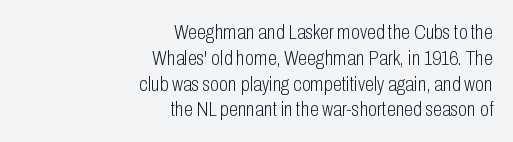
The image shows 21 px text type, upright; set right-aligned, line spacing 1.23x, normal letter spacing, not underlined.
